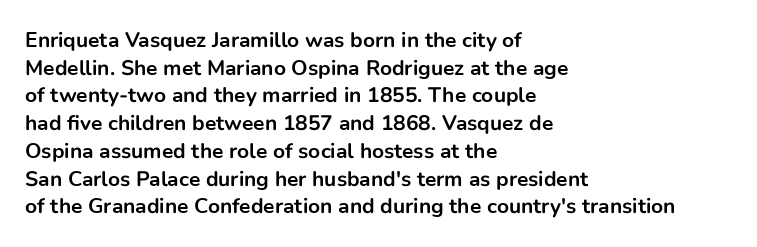
Q: Is the text bold? A: Yes.
Q: Is the text italic (slanted)? A: No, it is upright.
Q: Is the text underlined? A: No.
Q: How is the paragraph aligned? A: Left-aligned.
Q: Is the spacing between letters normal or unusually wide? A: Normal.
Q: Is the spacing between lines tight, normal or loose? A: Normal.
